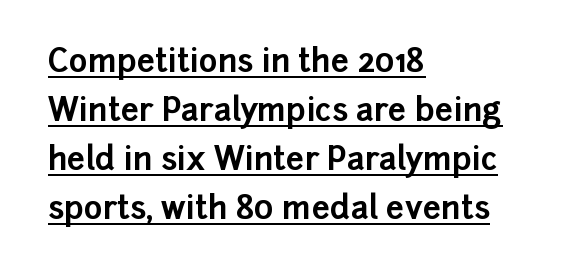
{"serif": "no", "italic": "no", "bold": "yes", "weight": "bold", "width": "normal", "stroke_contrast": "low", "x_height": "medium", "monospaced": "no", "underline": "yes", "align": "left", "line_spacing": "normal", "line_spacing_ratio": 1.53, "letter_spacing": "normal", "letter_spacing_em": 0.0, "glyph_px": 32}
